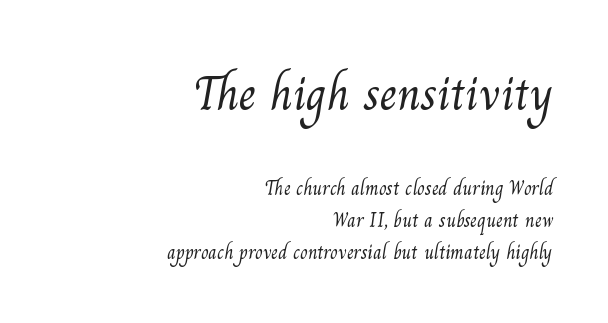
Whoever set this chose a conventional vertical rhythm. The passage shown is typed in a proportional face where columns would drift. Casual observation: everything's shoved over to the right. The letters look calm and open, with moderate or lighter stems. Beneath every word, the page is bare. Here the first block reads like a headline and the second like body copy.
